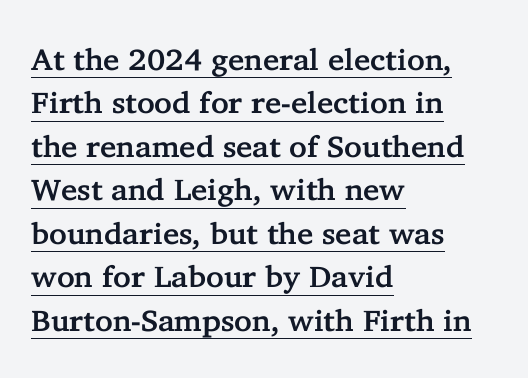
In terms of letterform style, serifs are clearly present. Visually the block forms a straight wall on the left and a jagged coastline on the right. Varying glyph widths throughout — classic text-font behaviour. The passage shown stacks its lines at a standard gap.
